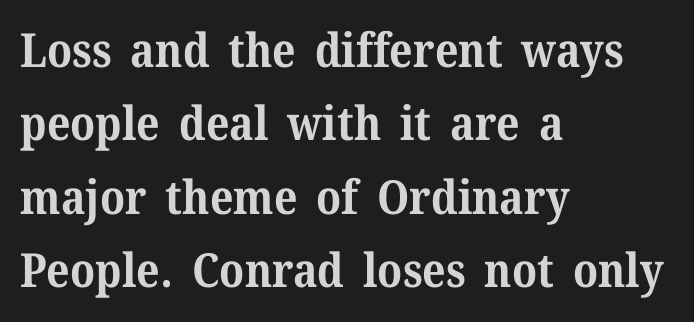
Varying glyph widths throughout — classic text-font behaviour. The designer left line spacing at the default. The font family rendered here belongs to the serif group. Letter spacing: default. These lines are set flush left with a ragged right edge. The letters are bold, with thick, heavy strokes.
